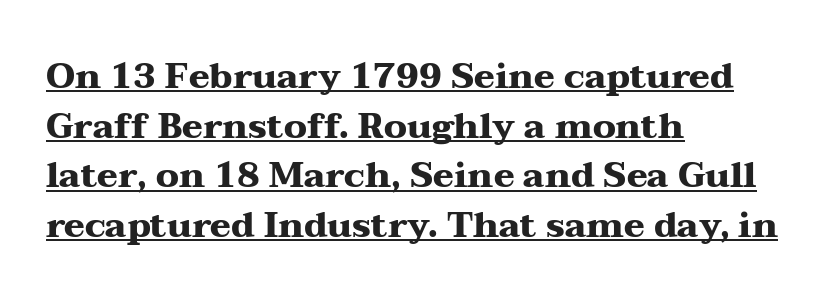
Q: Is the text bold? A: Yes.
Q: Is the text italic (slanted)? A: No, it is upright.
Q: Is the typeface a serif or a sans-serif typeface? A: Serif.
Q: Is the text underlined? A: Yes.
Q: How is the paragraph aligned? A: Left-aligned.
Q: Is the spacing between letters normal or unusually wide? A: Normal.
Q: Is the spacing between lines tight, normal or loose? A: Normal.
Q: Width (condensed, normal, or wide)? A: Wide.
Q: Stroke contrast? A: Medium.
Q: x-height? A: Medium.
Q: Monospaced? A: No.
